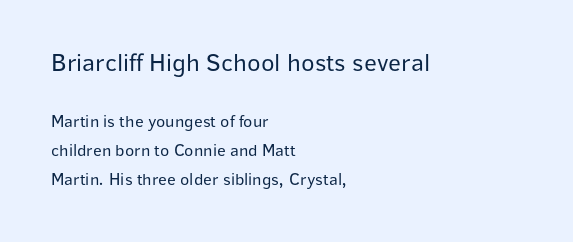
{"italic": "no", "bold": "no", "underline": "no", "align": "left", "line_spacing_ratio": 1.72, "letter_spacing": "normal", "letter_spacing_em": 0.0, "larger_block": "first", "size_ratio": 1.47, "glyph_px": 25}
